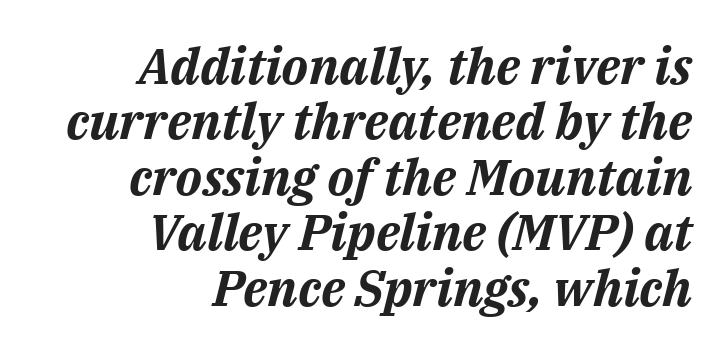
The image shows 50 px bold type, italic (leaning right); set right-aligned, tight line spacing (1.11x), normal letter spacing, not underlined; medium stroke contrast and a medium x-height.
